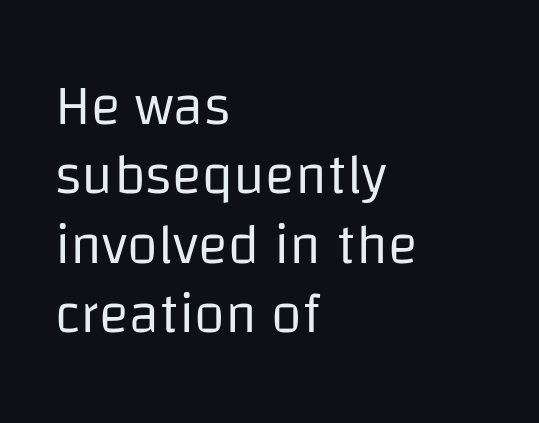
{"serif": "no", "italic": "no", "bold": "no", "weight": "regular", "width": "normal", "stroke_contrast": "low", "x_height": "large", "monospaced": "no", "underline": "no", "align": "left", "line_spacing_ratio": 1.24, "letter_spacing": "normal", "letter_spacing_em": 0.0, "glyph_px": 56}
